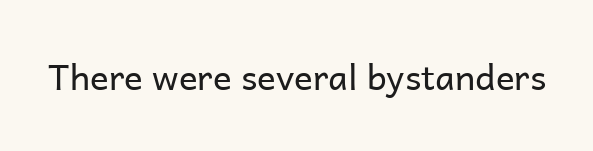
{"serif": "no", "italic": "no", "bold": "no", "weight": "regular", "width": "normal", "stroke_contrast": "low", "x_height": "medium", "monospaced": "no", "underline": "no", "letter_spacing": "normal", "letter_spacing_em": 0.0, "glyph_px": 35}
